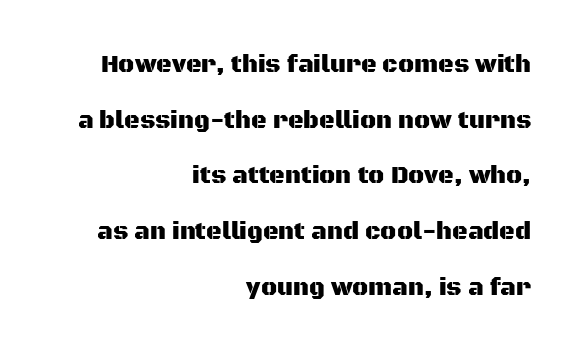
The image shows 24 px text type, upright; set right-aligned, loose line spacing (2.32x), normal letter spacing, not underlined.
